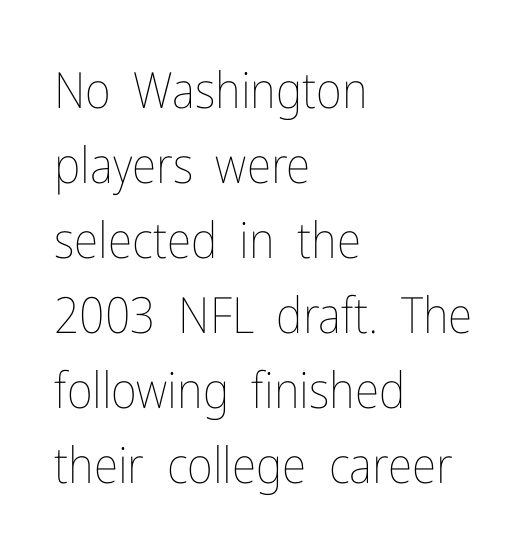
The image shows 50 px thin, condensed type, upright; set left-aligned, normal line spacing (1.5x), normal letter spacing, not underlined; low stroke contrast and a medium x-height.
